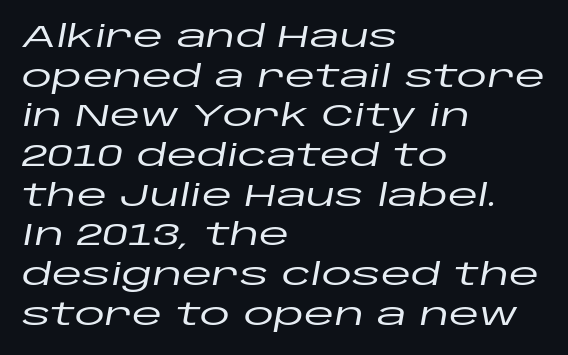
Glance below the letters and you will spot only blank space. The rendering uses a moderate line-height, typical for paragraphs. A student would call this left alignment; a typographer would say flush left, rag right. Each word holds together tightly as a unit, with standard inter-letter gaps. Is the type slanted? Yes — the strokes lean at a clear angle.
